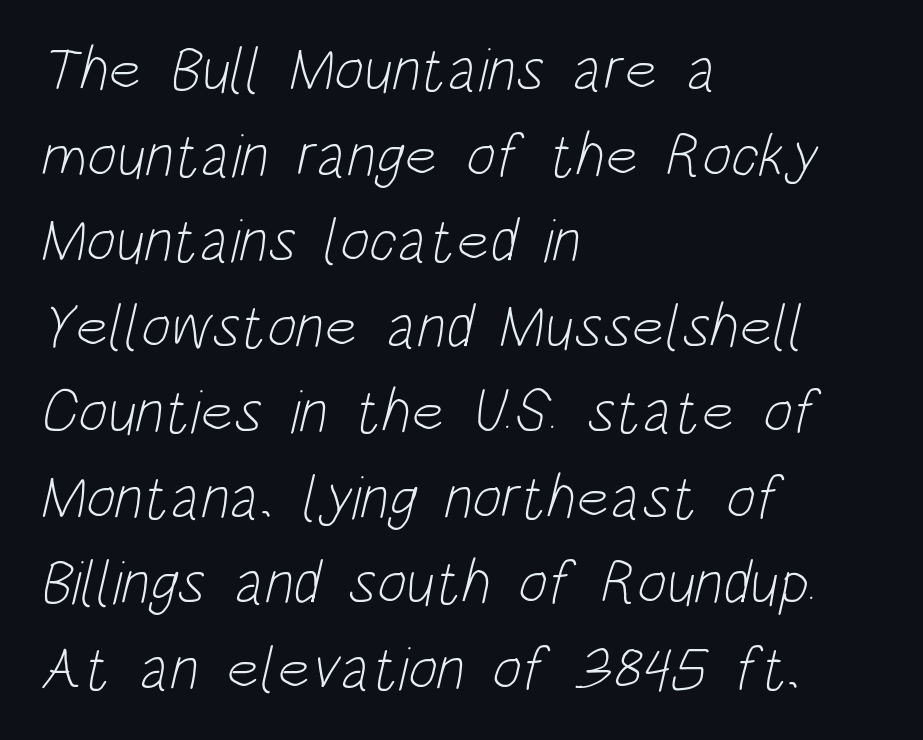
The image shows 62 px light, condensed sans-serif type; set left-aligned, normal line spacing (1.38x), normal letter spacing, not underlined; low stroke contrast and a large x-height.
